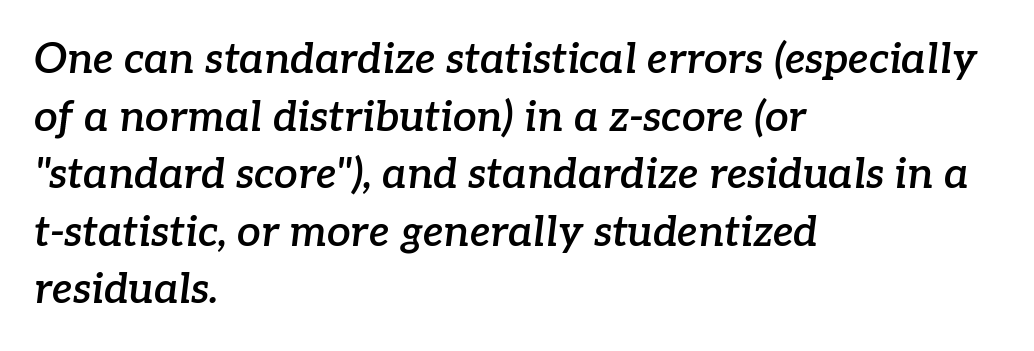
Q: Is the text bold? A: Semi-bold.
Q: Is the text italic (slanted)? A: Yes, it leans right by about 7 degrees.
Q: Is the typeface a serif or a sans-serif typeface? A: Serif.
Q: Is the text underlined? A: No.
Q: How is the paragraph aligned? A: Left-aligned.
Q: Is the spacing between letters normal or unusually wide? A: Normal.
Q: Is the spacing between lines tight, normal or loose? A: Normal.
Q: Width (condensed, normal, or wide)? A: Normal.
Q: Stroke contrast? A: Low.
Q: x-height? A: Medium.
Q: Monospaced? A: No.
